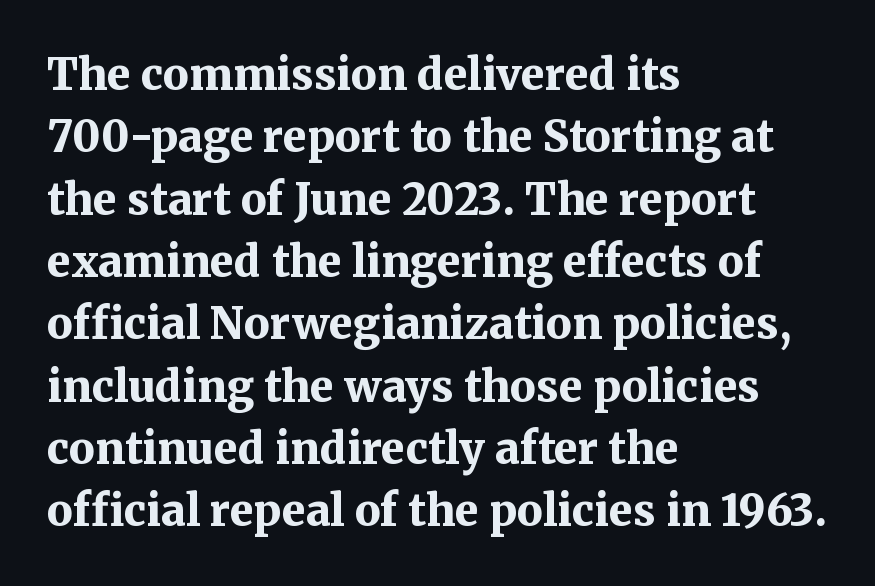
The lines are quadded left. In terms of letterform style, serifs are clearly present. The strip under each line holds only bare page. Is the type bold? Yes — the strokes are clearly thick and heavy.
